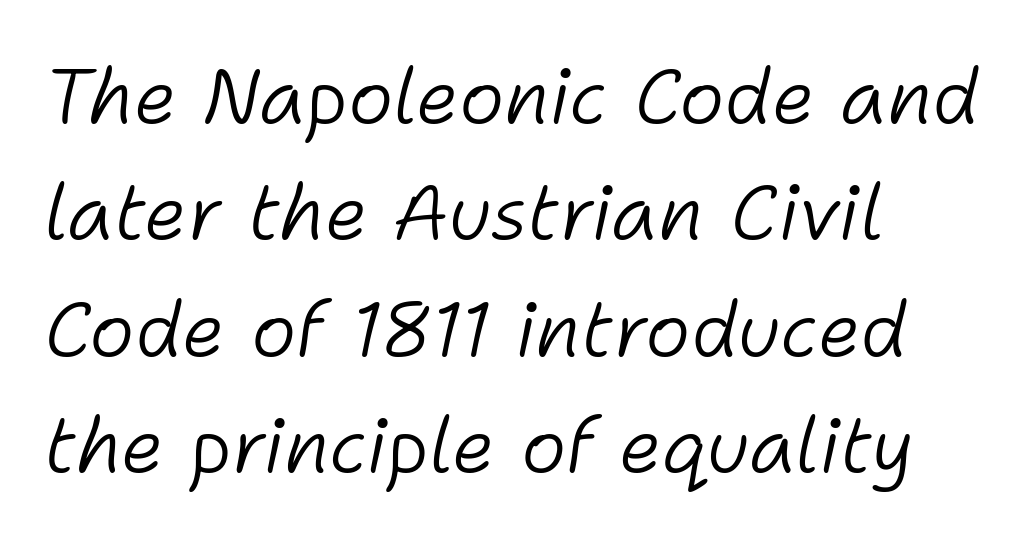
The image shows 77 px light type, italic (leaning right); set left-aligned, normal line spacing (1.51x), normal letter spacing, not underlined; low stroke contrast and a medium x-height.
